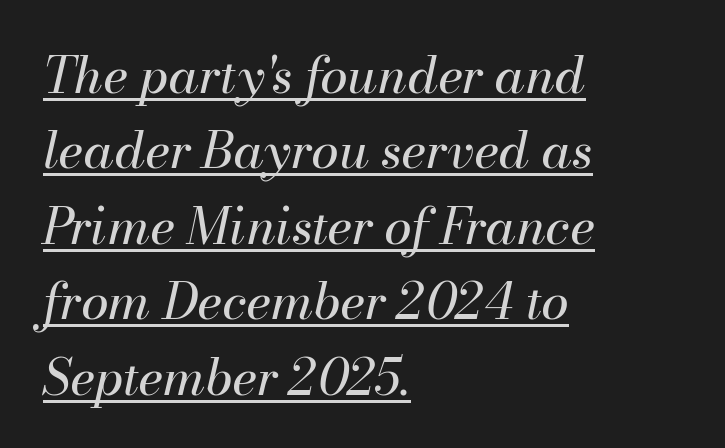
The image shows 50 px regular-weight type, italic (leaning right); set left-aligned, normal line spacing (1.51x), normal letter spacing, underlined; medium stroke contrast and a small x-height.
